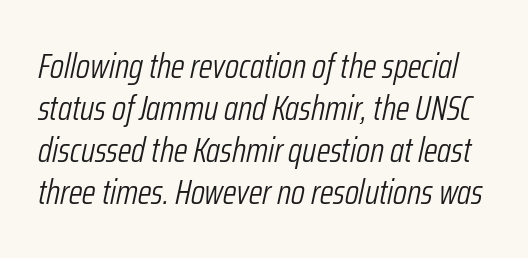
{"italic": "yes", "lean": "right", "slant_degrees": 12, "bold": "no", "weight": "light", "width": "condensed", "stroke_contrast": "low", "x_height": "medium", "monospaced": "no", "underline": "no", "line_spacing_ratio": 1.2, "letter_spacing": "normal", "letter_spacing_em": 0.0, "glyph_px": 35}
